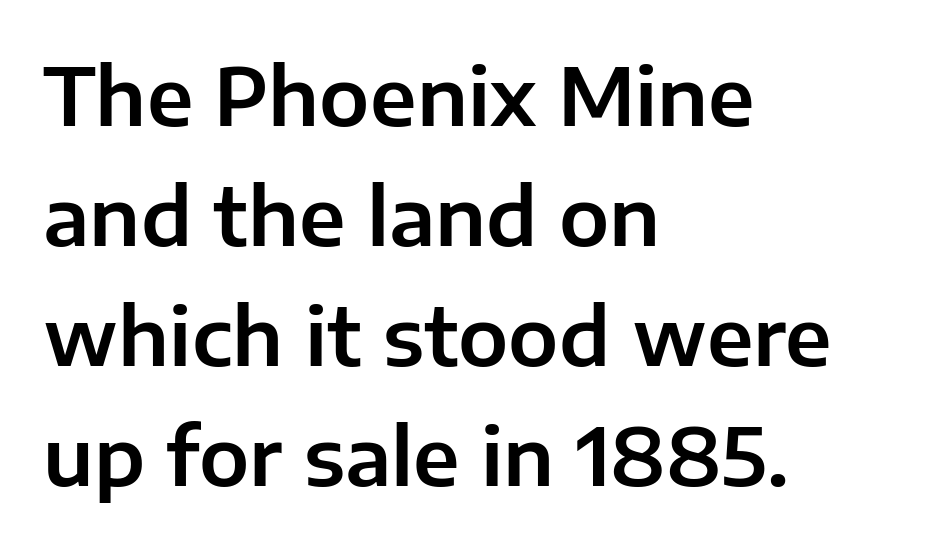
{"serif": "no", "italic": "no", "width": "normal", "stroke_contrast": "low", "x_height": "medium", "monospaced": "no", "underline": "no", "align": "left", "line_spacing": "normal", "line_spacing_ratio": 1.5, "letter_spacing": "normal", "letter_spacing_em": 0.0, "glyph_px": 80}
